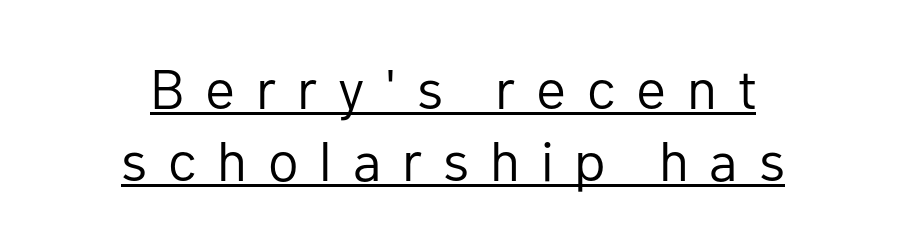
Short and long lines alike share a common midpoint. Is the type heavy? It reads as light-to-regular instead. The axis of the letterforms is exactly vertical. Varying glyph widths throughout — classic text-font behaviour. The passage shown stacks its lines at a standard gap.
